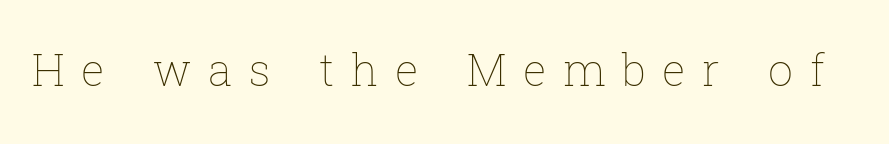
{"italic": "no", "bold": "no", "weight": "thin", "width": "normal", "stroke_contrast": "low", "x_height": "medium", "monospaced": "no", "underline": "no", "letter_spacing": "wide", "letter_spacing_em": 0.38, "glyph_px": 44}
